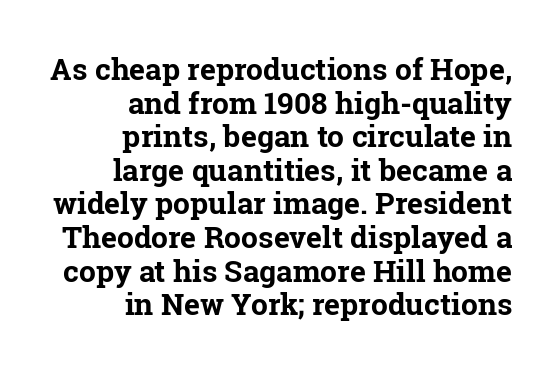
The lines are packed closely together with very little leading. Is this a fixed-width face? No — the glyphs have proportional, varying widths. Letter spacing: default. Vertical strokes here are truly vertical. Does the weight exceed regular? Yes, all the way to bold.
